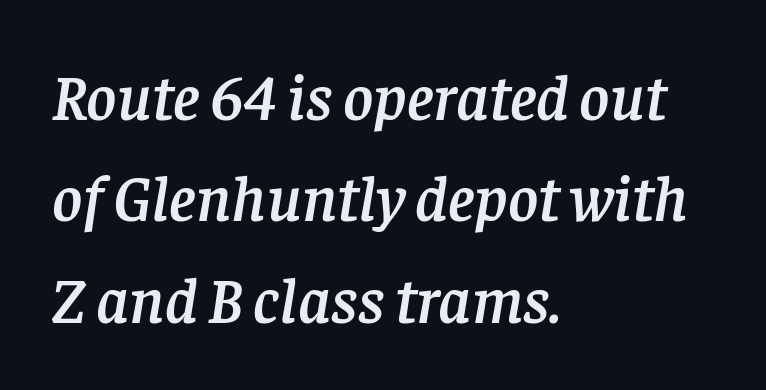
The typeface chosen for these lines features serifs. This block has exactly the height ordinary leading produces. Each letter keeps its own natural width here, so spacing adapts to shape. A classic flush-left, rag-right setting is used for this passage. Slant detected: the letters are inclined. Compared with typical body copy, the letter spacing here is the same.
